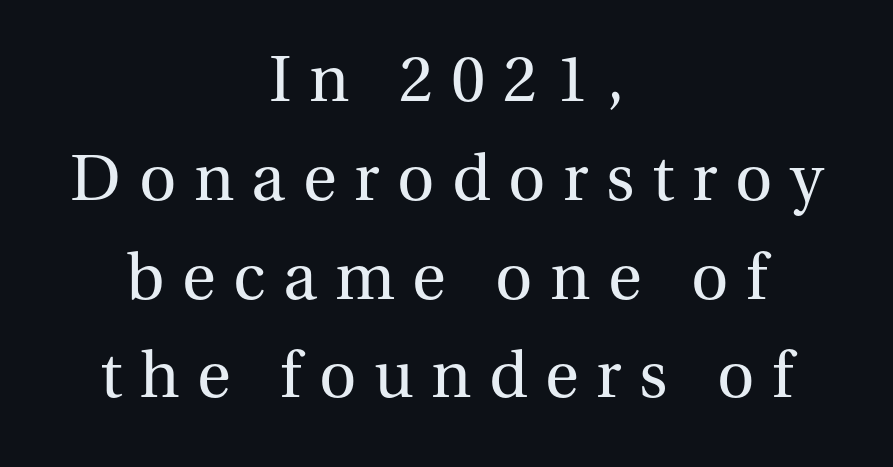
Q: Is the text bold? A: No.
Q: Is the text italic (slanted)? A: No, it is upright.
Q: Is the typeface a serif or a sans-serif typeface? A: Serif.
Q: Is the text underlined? A: No.
Q: How is the paragraph aligned? A: Centered.
Q: Is the spacing between letters normal or unusually wide? A: Unusually wide.
Q: Is the spacing between lines tight, normal or loose? A: Normal.
Q: Width (condensed, normal, or wide)? A: Normal.
Q: Stroke contrast? A: Medium.
Q: x-height? A: Medium.
Q: Monospaced? A: No.
